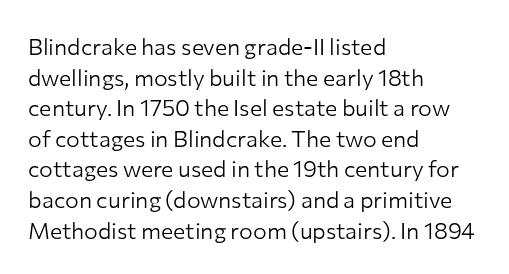
The image shows 23 px text type, upright; set left-aligned, normal line spacing (1.33x), normal letter spacing, not underlined.
